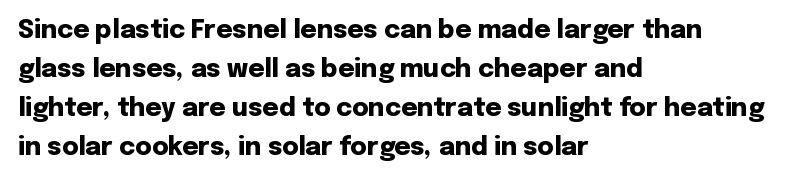
Vertical strokes here are truly vertical. In terms of letterspacing, this is plain default setting. This block has exactly the height ordinary leading produces. Pretty heavy lettering here — definitely bold.
